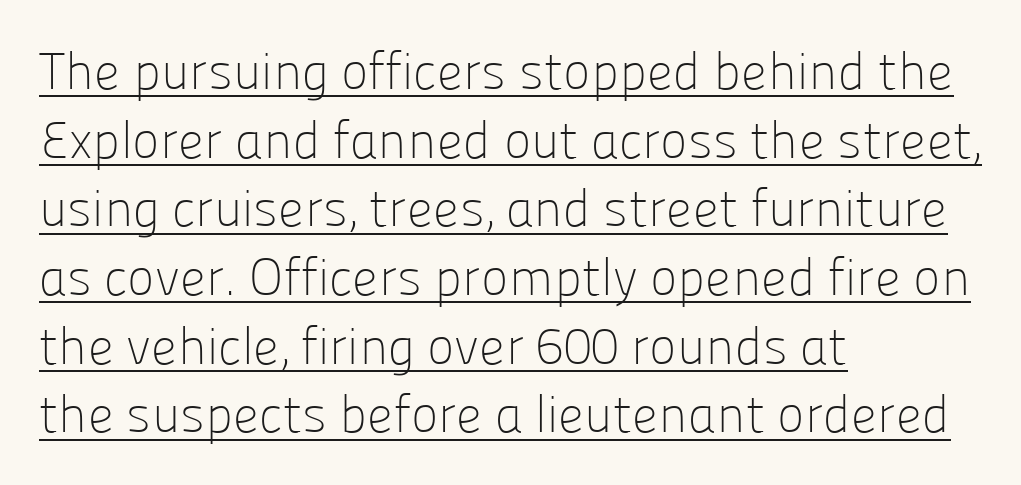
The image shows 52 px light sans-serif type, upright; set left-aligned, normal line spacing (1.32x), normal letter spacing, underlined; low stroke contrast and a medium x-height.
